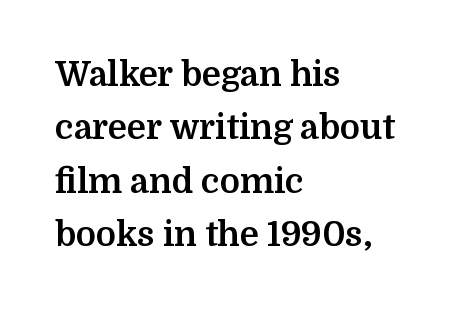
Q: Is the text bold? A: Yes.
Q: Is the text italic (slanted)? A: No, it is upright.
Q: Is the typeface a serif or a sans-serif typeface? A: Serif.
Q: Is the text underlined? A: No.
Q: How is the paragraph aligned? A: Left-aligned.
Q: Is the spacing between letters normal or unusually wide? A: Normal.
Q: Is the spacing between lines tight, normal or loose? A: Normal.
Q: Width (condensed, normal, or wide)? A: Normal.
Q: Stroke contrast? A: Medium.
Q: x-height? A: Medium.
Q: Monospaced? A: No.
